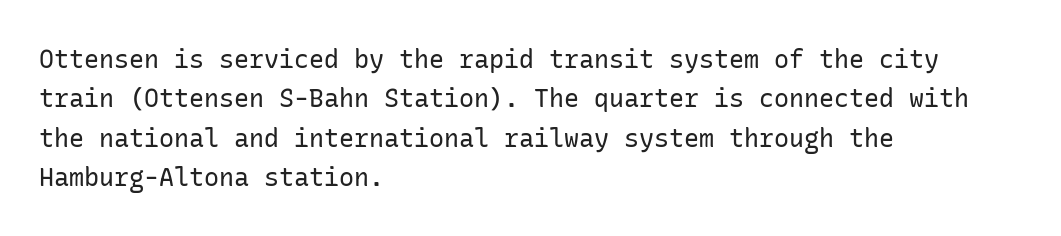
The image shows 25 px text type, upright; set left-aligned, normal line spacing (1.58x), normal letter spacing, not underlined.
